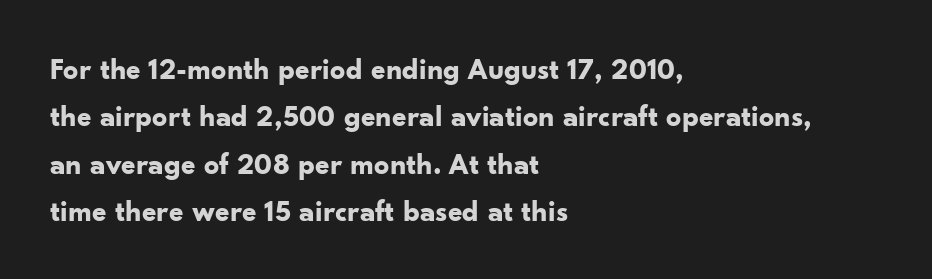
This sample is left-justified, so line endings fall wherever the words run out. Quick note: interline space is typical. If you drew a line through each stem, it would be perfectly vertical. Thick stems and heavy bowls — unmistakably bold. Clear beneath every line of the passage. The horizontal fit of the characters is conventional and even.
